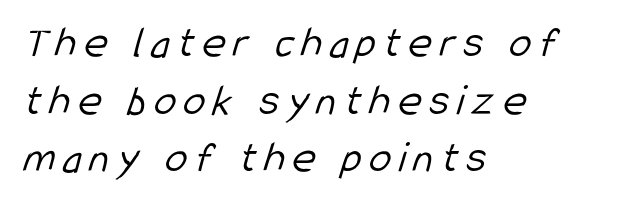
{"serif": "no", "bold": "no", "weight": "light", "width": "condensed", "stroke_contrast": "low", "x_height": "medium", "monospaced": "no", "underline": "no", "align": "left", "line_spacing": "normal", "line_spacing_ratio": 1.28, "glyph_px": 45}
